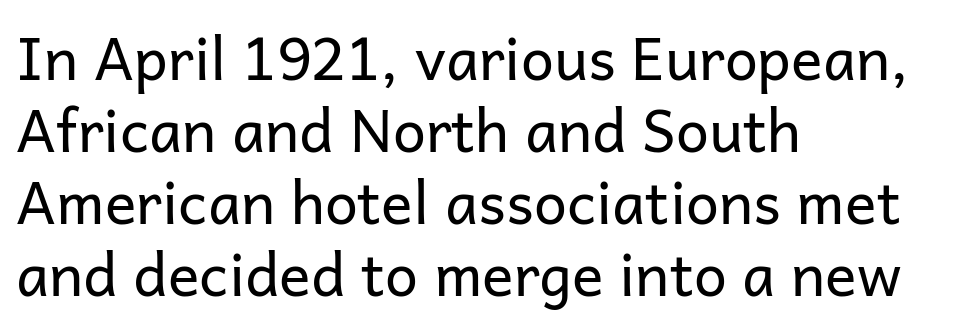
Q: Is the text bold? A: No.
Q: Is the text italic (slanted)? A: No, it is upright.
Q: Is the typeface a serif or a sans-serif typeface? A: Sans-serif.
Q: Is the text underlined? A: No.
Q: How is the paragraph aligned? A: Left-aligned.
Q: Is the spacing between letters normal or unusually wide? A: Normal.
Q: Width (condensed, normal, or wide)? A: Normal.
Q: Stroke contrast? A: Low.
Q: x-height? A: Medium.
Q: Monospaced? A: No.
